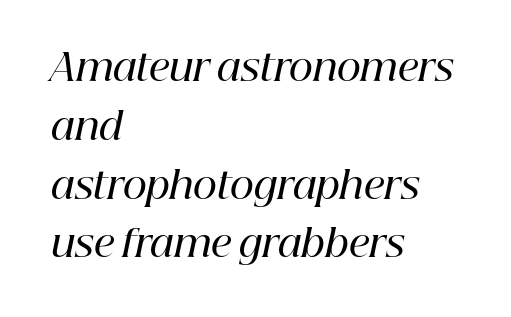
Q: Is the text bold? A: Semi-bold.
Q: Is the text italic (slanted)? A: Yes, it leans right by about 12 degrees.
Q: Is the typeface a serif or a sans-serif typeface? A: Serif.
Q: Is the text underlined? A: No.
Q: How is the paragraph aligned? A: Left-aligned.
Q: Is the spacing between letters normal or unusually wide? A: Normal.
Q: Is the spacing between lines tight, normal or loose? A: Normal.
Q: Width (condensed, normal, or wide)? A: Normal.
Q: Stroke contrast? A: High.
Q: x-height? A: Medium.
Q: Monospaced? A: No.
